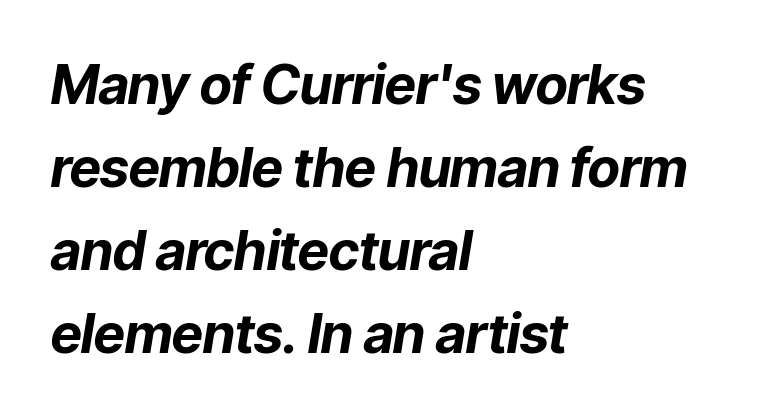
Q: Is the text bold? A: Yes.
Q: Is the text italic (slanted)? A: Yes, it leans right by about 9 degrees.
Q: Is the text underlined? A: No.
Q: How is the paragraph aligned? A: Left-aligned.
Q: Is the spacing between letters normal or unusually wide? A: Normal.
Q: Is the spacing between lines tight, normal or loose? A: Normal.
Q: Width (condensed, normal, or wide)? A: Normal.
Q: Stroke contrast? A: Low.
Q: x-height? A: Medium.
Q: Monospaced? A: No.
